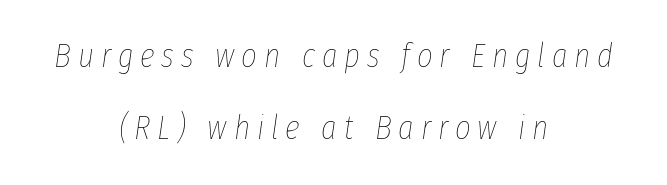
The image shows 34 px thin, condensed type, italic (leaning right); set centered, loose line spacing (2.13x), unusually wide letter spacing (+0.2 em), not underlined; low stroke contrast and a medium x-height.
